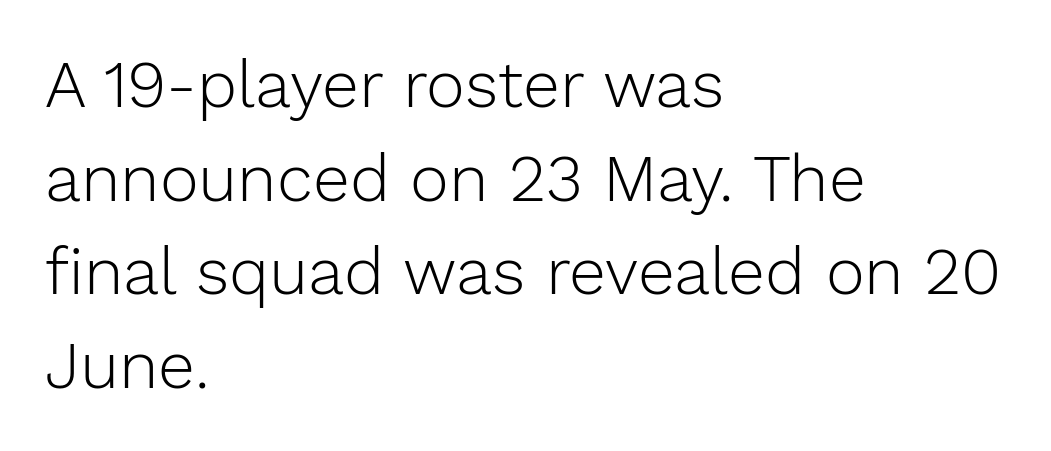
In terms of leading, this rendering sits right in the middle. Has an underline been added? It has not. Serifs: no, the terminals of the letterforms are clean. Reading down the block, your eye returns to a fixed left position each line.
